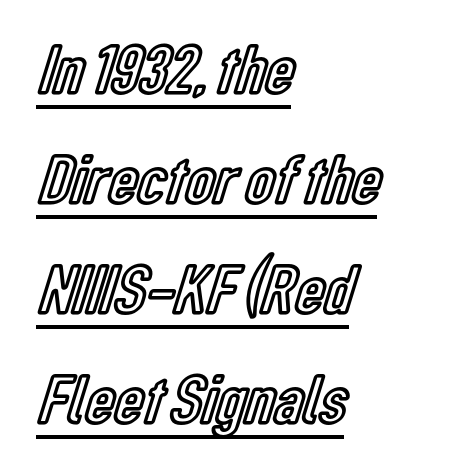
{"width": "condensed", "x_height": "medium", "monospaced": "no", "underline": "yes", "align": "left", "line_spacing": "normal", "line_spacing_ratio": 1.55, "letter_spacing": "normal", "letter_spacing_em": 0.0, "glyph_px": 71}
